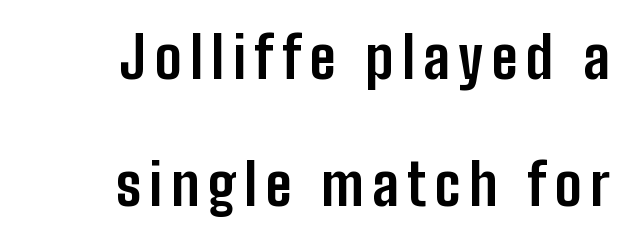
The image shows 57 px bold, condensed sans-serif type, upright; set right-aligned, loose line spacing (2.23x), not underlined; low stroke contrast and a medium x-height.
